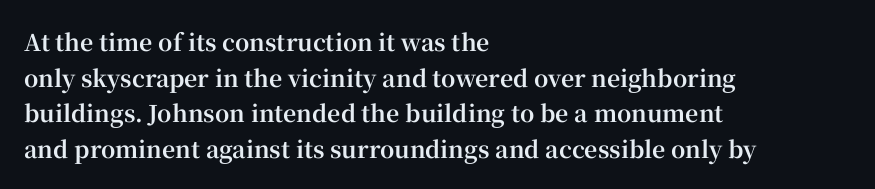
Q: Is the text bold? A: Yes.
Q: Is the text italic (slanted)? A: No, it is upright.
Q: Is the text underlined? A: No.
Q: How is the paragraph aligned? A: Left-aligned.
Q: Is the spacing between letters normal or unusually wide? A: Normal.
Q: Is the spacing between lines tight, normal or loose? A: Normal.
